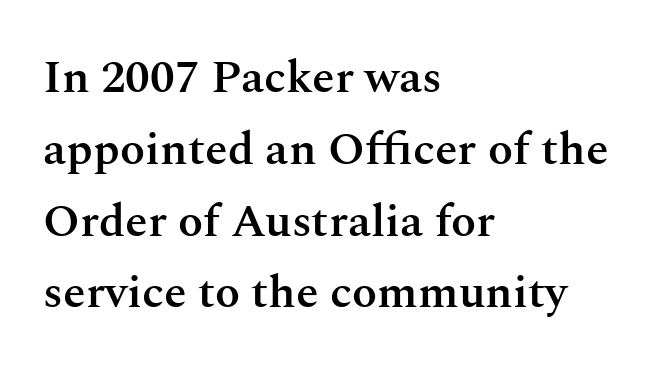
Q: Is the text bold? A: Semi-bold.
Q: Is the text italic (slanted)? A: No, it is upright.
Q: Is the typeface a serif or a sans-serif typeface? A: Serif.
Q: Is the text underlined? A: No.
Q: How is the paragraph aligned? A: Left-aligned.
Q: Is the spacing between letters normal or unusually wide? A: Normal.
Q: Is the spacing between lines tight, normal or loose? A: Normal.
Q: Width (condensed, normal, or wide)? A: Normal.
Q: Stroke contrast? A: Medium.
Q: x-height? A: Medium.
Q: Monospaced? A: No.
